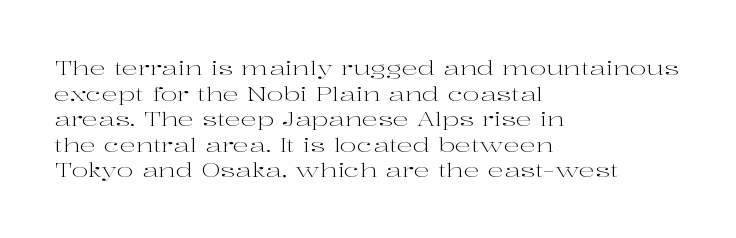
The weight would be labelled regular, book, light, or lighter still. Tall strokes in this sample are plumb rather than angled. These lines stack with their left ends in a neat column. Unmarked baselines from the first word to the last. Regular leading. A typesetter would call this zero additional tracking.
